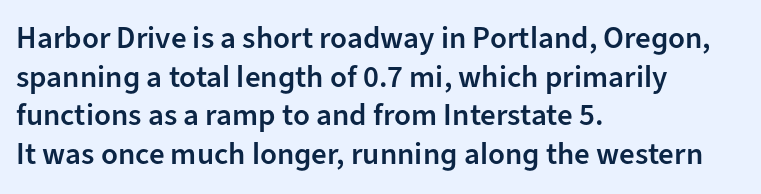
The image shows 31 px semibold sans-serif type, upright; set left-aligned, normal line spacing (1.25x), normal letter spacing, not underlined; low stroke contrast and a medium x-height.
